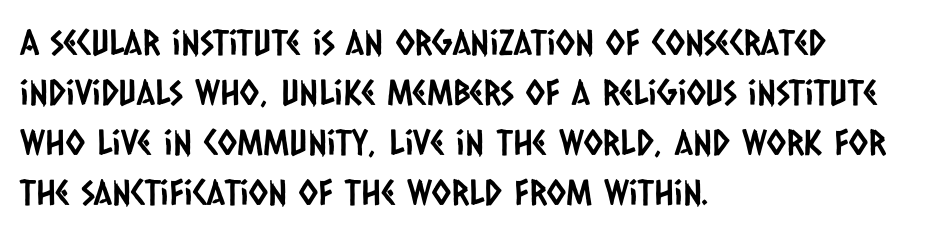
Q: Is the typeface a serif or a sans-serif typeface? A: Sans-serif.
Q: Is the text underlined? A: No.
Q: How is the paragraph aligned? A: Left-aligned.
Q: Is the spacing between letters normal or unusually wide? A: Normal.
Q: Is the spacing between lines tight, normal or loose? A: Normal.
Q: Width (condensed, normal, or wide)? A: Condensed.
Q: Stroke contrast? A: Low.
Q: x-height? A: Large.
Q: Monospaced? A: No.
